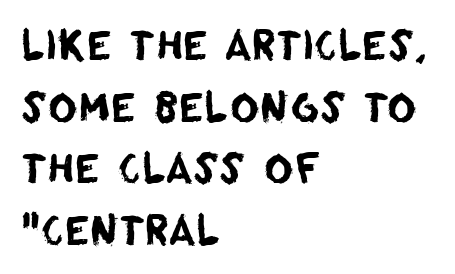
The image shows 40 px sans-serif type; set left-aligned, normal line spacing (1.54x), normal letter spacing, not underlined; low stroke contrast and a large x-height.
